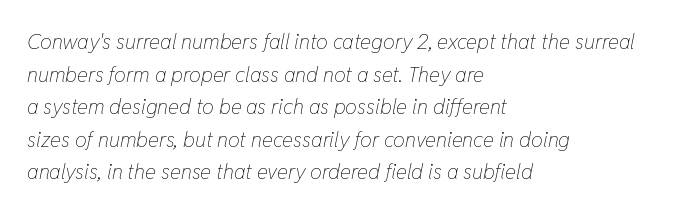
Q: Is the text bold? A: No.
Q: Is the text italic (slanted)? A: Yes, it leans right by about 11 degrees.
Q: Is the text underlined? A: No.
Q: How is the paragraph aligned? A: Left-aligned.
Q: Is the spacing between letters normal or unusually wide? A: Normal.
Q: Is the spacing between lines tight, normal or loose? A: Normal.
